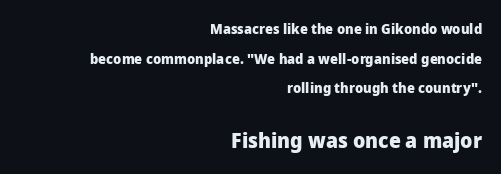
The rendering keeps characters at their native spacing. The letters are bold, with thick, heavy strokes. The lettering stays uniformly vertical, giving the passage a roman look. The lower block of text is set noticeably larger than the block above it.
